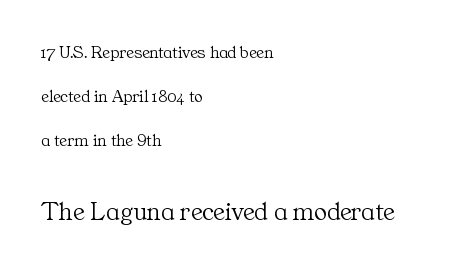
The image shows 27 px text type, upright; set left-aligned, loose line spacing (2.44x), normal letter spacing, not underlined; the second (bottom) block is 1.5x larger.
